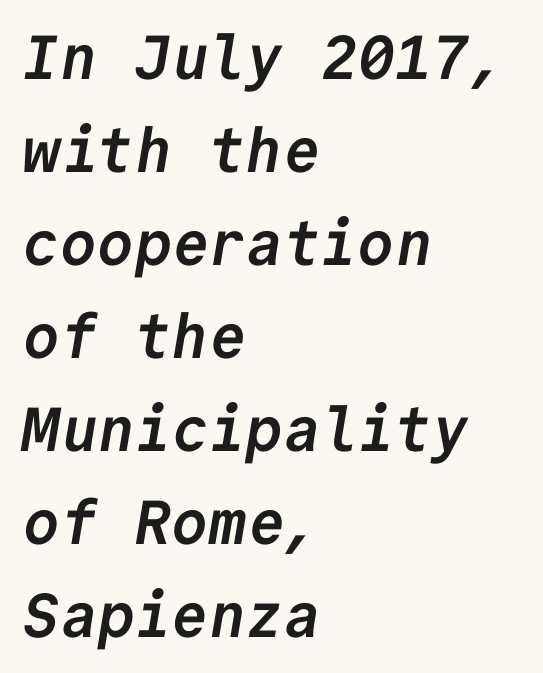
Q: Is the text bold? A: Yes.
Q: Is the typeface a serif or a sans-serif typeface? A: Sans-serif.
Q: Is the text underlined? A: No.
Q: How is the paragraph aligned? A: Left-aligned.
Q: Is the spacing between letters normal or unusually wide? A: Normal.
Q: Is the spacing between lines tight, normal or loose? A: Normal.
Q: Width (condensed, normal, or wide)? A: Normal.
Q: Stroke contrast? A: Low.
Q: x-height? A: Medium.
Q: Monospaced? A: Yes.
